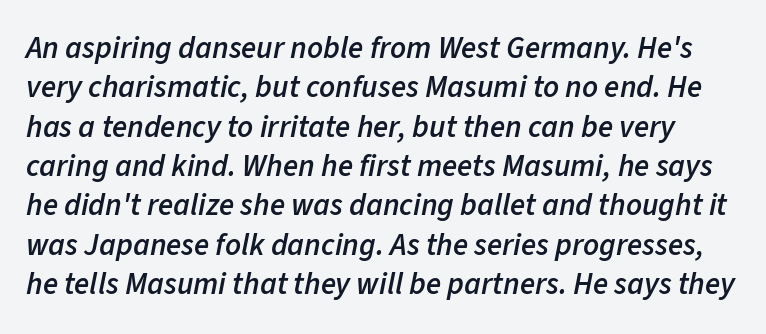
Q: Is the text bold? A: Semi-bold.
Q: Is the text italic (slanted)? A: Yes, it leans right by about 11 degrees.
Q: Is the text underlined? A: No.
Q: Is the spacing between letters normal or unusually wide? A: Normal.
Q: Is the spacing between lines tight, normal or loose? A: Normal.
Q: Width (condensed, normal, or wide)? A: Normal.
Q: Stroke contrast? A: Low.
Q: x-height? A: Medium.
Q: Monospaced? A: No.
